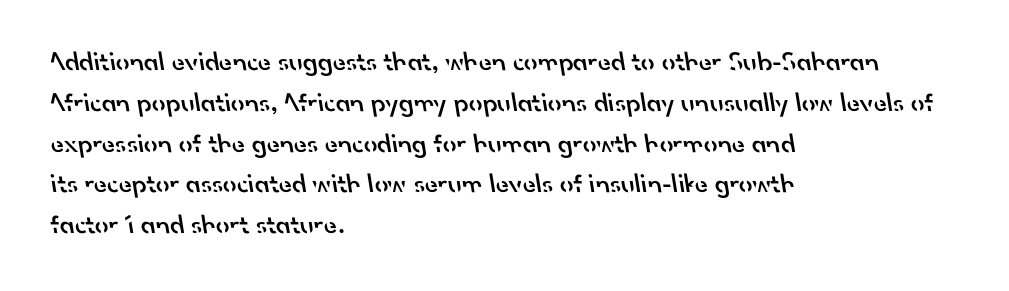
Regarding leading, the lines here are spaced in the standard way. Clear beneath every line of the passage. The glyphs have the mass of a demibold cut, below bold. The rendering anchors every line to the left-hand side. What stands out about the letter spacing? Nothing — it is the standard amount.
